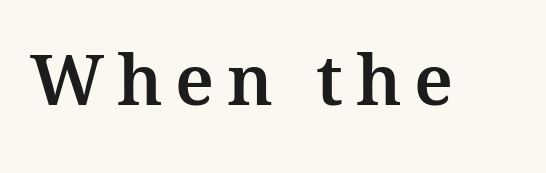
{"serif": "yes", "italic": "no", "width": "normal", "stroke_contrast": "medium", "x_height": "medium", "monospaced": "no", "underline": "no", "glyph_px": 70}
